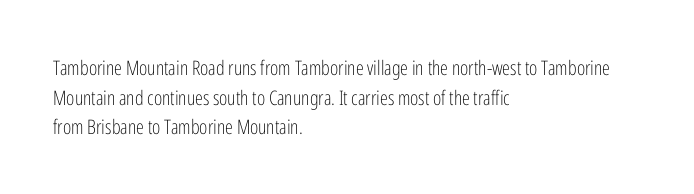
{"italic": "no", "bold": "no", "underline": "no", "align": "left", "line_spacing": "normal", "line_spacing_ratio": 1.48, "letter_spacing": "normal", "letter_spacing_em": 0.0, "glyph_px": 20}
